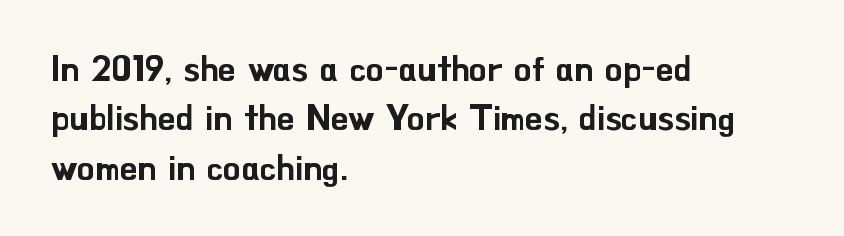
Posture: straight, roman, zero tilt. Here the designer chose a conventional face with non-uniform glyph widths. Only glyphs here, with clear space below each row. The vertical gap from one line to the next is medium.
